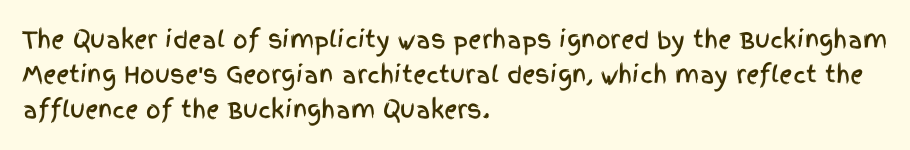
Q: Is the text italic (slanted)? A: No, it is upright.
Q: Is the text underlined? A: No.
Q: How is the paragraph aligned? A: Left-aligned.
Q: Is the spacing between letters normal or unusually wide? A: Normal.
Q: Is the spacing between lines tight, normal or loose? A: Normal.
